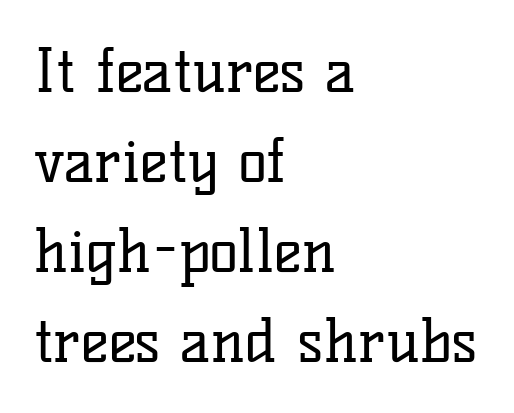
{"serif": "yes", "italic": "no", "bold": "no", "weight": "regular", "width": "normal", "stroke_contrast": "low", "x_height": "medium", "monospaced": "no", "underline": "no", "align": "left", "line_spacing": "normal", "line_spacing_ratio": 1.5, "letter_spacing": "normal", "letter_spacing_em": 0.0, "glyph_px": 60}
